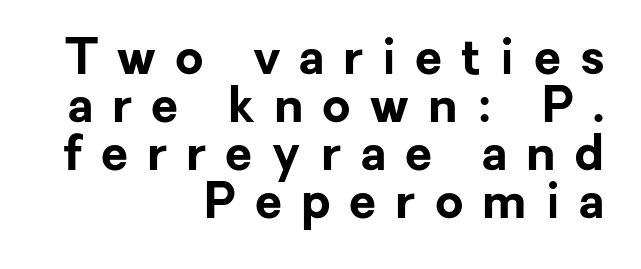
{"serif": "no", "italic": "no", "bold": "yes", "weight": "bold", "width": "normal", "stroke_contrast": "low", "x_height": "medium", "monospaced": "no", "underline": "no", "align": "right", "line_spacing": "tight", "line_spacing_ratio": 0.98, "letter_spacing": "wide", "letter_spacing_em": 0.39, "glyph_px": 49}
